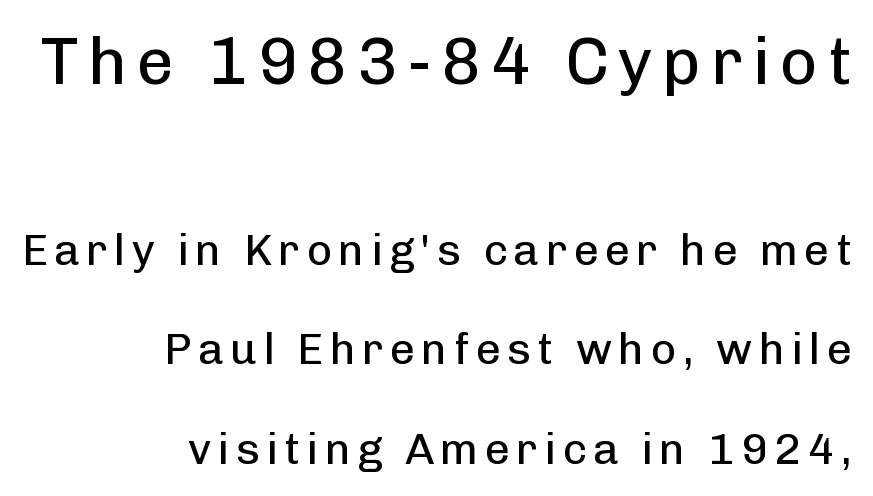
The image shows 66 px regular-weight sans-serif type, upright; set right-aligned, loose line spacing (2.26x), not underlined; the first (top) block is 1.5x larger; low stroke contrast and a medium x-height.
